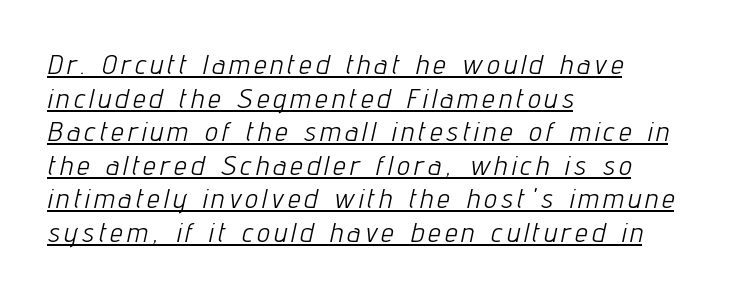
The image shows 28 px light, condensed type, italic (leaning right); set left-aligned, line spacing 1.2x, underlined; low stroke contrast and a medium x-height.
